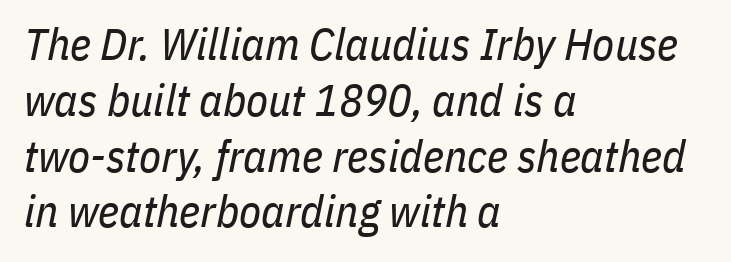
Q: Is the text bold? A: No.
Q: Is the text italic (slanted)? A: Yes, it leans right by about 11 degrees.
Q: Is the text underlined? A: No.
Q: How is the paragraph aligned? A: Left-aligned.
Q: Is the spacing between letters normal or unusually wide? A: Normal.
Q: Width (condensed, normal, or wide)? A: Condensed.
Q: Stroke contrast? A: Low.
Q: x-height? A: Medium.
Q: Monospaced? A: No.
